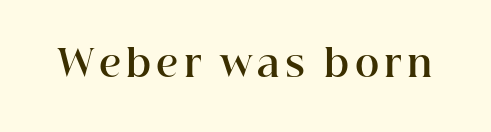
{"serif": "yes", "italic": "no", "bold": "yes", "weight": "bold", "width": "normal", "stroke_contrast": "high", "x_height": "medium", "monospaced": "no", "underline": "no", "glyph_px": 37}
